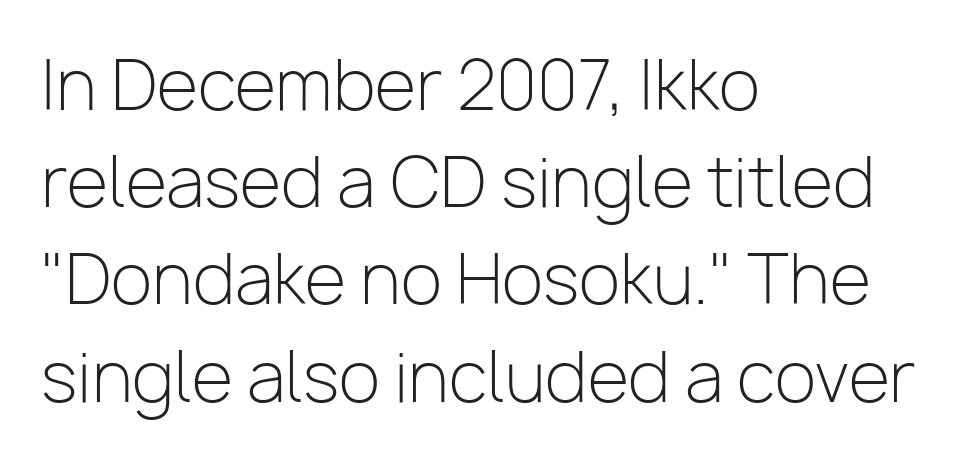
Q: Is the text bold? A: No.
Q: Is the text italic (slanted)? A: No, it is upright.
Q: Is the typeface a serif or a sans-serif typeface? A: Sans-serif.
Q: Is the text underlined? A: No.
Q: How is the paragraph aligned? A: Left-aligned.
Q: Is the spacing between letters normal or unusually wide? A: Normal.
Q: Is the spacing between lines tight, normal or loose? A: Normal.
Q: Width (condensed, normal, or wide)? A: Normal.
Q: Stroke contrast? A: Low.
Q: x-height? A: Medium.
Q: Monospaced? A: No.
